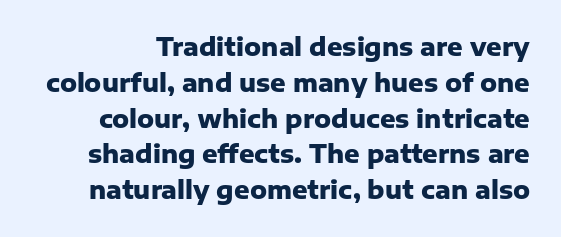
{"italic": "no", "bold": "yes", "underline": "no", "line_spacing": "normal", "line_spacing_ratio": 1.49, "letter_spacing": "normal", "letter_spacing_em": 0.0, "glyph_px": 24}
